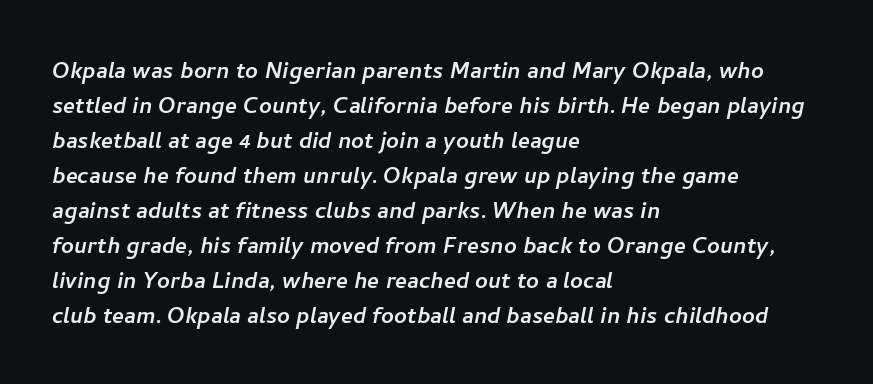
Horizontal bands of white between lines are of average thickness. The zone under the glyphs is completely vacant. Honestly, the letter spacing is just normal — you wouldn't notice it. The glyphs in this specimen are sans serif.
